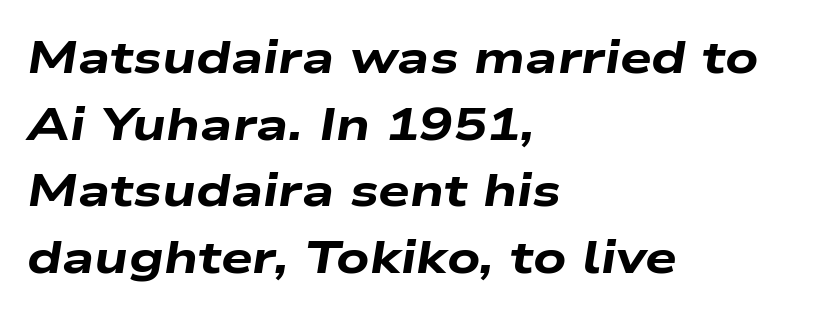
Q: Is the text bold? A: Yes.
Q: Is the text italic (slanted)? A: Yes, it leans right by about 9 degrees.
Q: Is the text underlined? A: No.
Q: How is the paragraph aligned? A: Left-aligned.
Q: Is the spacing between letters normal or unusually wide? A: Normal.
Q: Is the spacing between lines tight, normal or loose? A: Normal.
Q: Width (condensed, normal, or wide)? A: Wide.
Q: Stroke contrast? A: Low.
Q: x-height? A: Medium.
Q: Monospaced? A: No.
